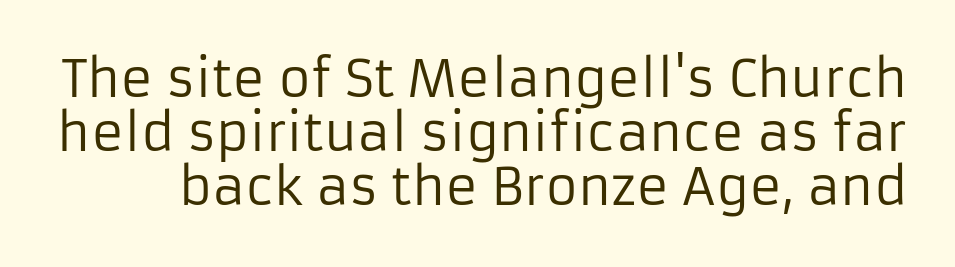
{"serif": "no", "italic": "no", "bold": "no", "weight": "regular", "width": "normal", "stroke_contrast": "low", "x_height": "medium", "monospaced": "no", "underline": "no", "line_spacing": "tight", "line_spacing_ratio": 1.08, "letter_spacing": "normal", "letter_spacing_em": 0.0, "glyph_px": 50}
